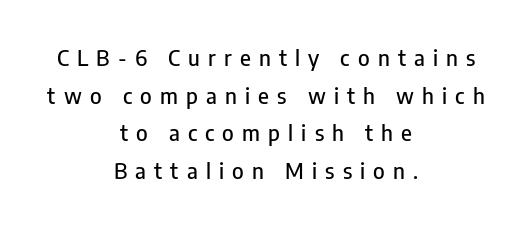
Plain, unruled lines of type. Leftover space on each line is divided equally before and after the words. In terms of posture, this sample is upright. The rendering inserts visible extra space after every character.
